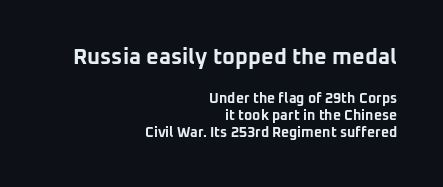
Every letter is thick-stroked: bold, no question. Between these two stacked blocks, the higher one wins on size. The lettering holds an erect, upright posture throughout. Nothing unusual about the tracking: characters are spaced as the font intends. Casual observation: everything's shoved over to the right. Underlining? Definitely not there.
